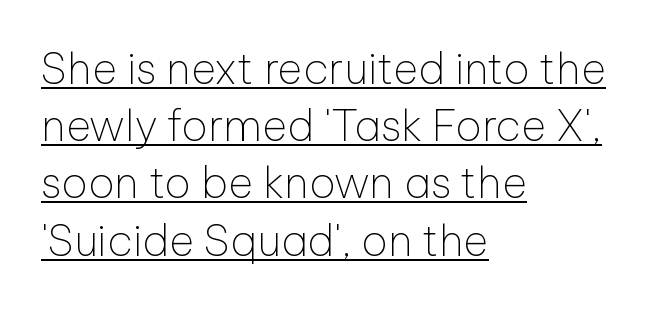
Q: Is the text bold? A: No.
Q: Is the text italic (slanted)? A: No, it is upright.
Q: Is the typeface a serif or a sans-serif typeface? A: Sans-serif.
Q: Is the text underlined? A: Yes.
Q: How is the paragraph aligned? A: Left-aligned.
Q: Is the spacing between letters normal or unusually wide? A: Normal.
Q: Is the spacing between lines tight, normal or loose? A: Normal.
Q: Width (condensed, normal, or wide)? A: Normal.
Q: Stroke contrast? A: Low.
Q: x-height? A: Medium.
Q: Monospaced? A: No.
